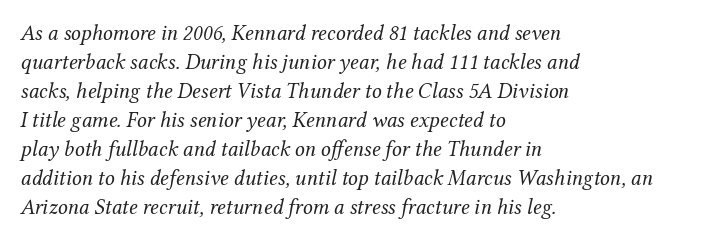
The image shows 22 px text type, italic (leaning right); set left-aligned, normal line spacing (1.32x), normal letter spacing, not underlined.
